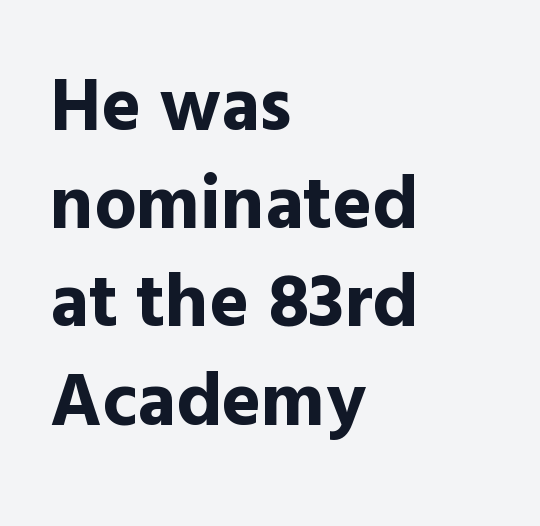
Q: Is the text bold? A: Yes.
Q: Is the text italic (slanted)? A: No, it is upright.
Q: Is the typeface a serif or a sans-serif typeface? A: Sans-serif.
Q: Is the text underlined? A: No.
Q: How is the paragraph aligned? A: Left-aligned.
Q: Is the spacing between letters normal or unusually wide? A: Normal.
Q: Is the spacing between lines tight, normal or loose? A: Normal.
Q: Width (condensed, normal, or wide)? A: Normal.
Q: x-height? A: Medium.
Q: Monospaced? A: No.
